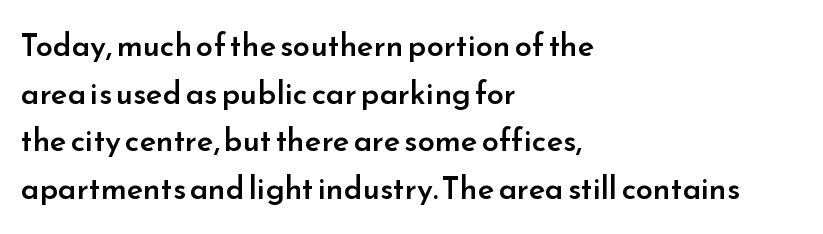
The image shows 31 px semibold sans-serif type, upright; set left-aligned, normal line spacing (1.54x), normal letter spacing, not underlined; low stroke contrast and a small x-height.
